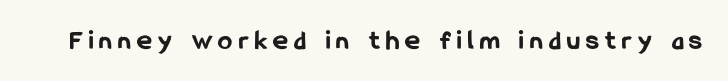
Q: Is the text bold? A: Yes.
Q: Is the text italic (slanted)? A: No, it is upright.
Q: Is the typeface a serif or a sans-serif typeface? A: Sans-serif.
Q: Is the text underlined? A: No.
Q: Is the spacing between letters normal or unusually wide? A: Unusually wide.
Q: Width (condensed, normal, or wide)? A: Condensed.
Q: Stroke contrast? A: Low.
Q: x-height? A: Medium.
Q: Monospaced? A: No.
